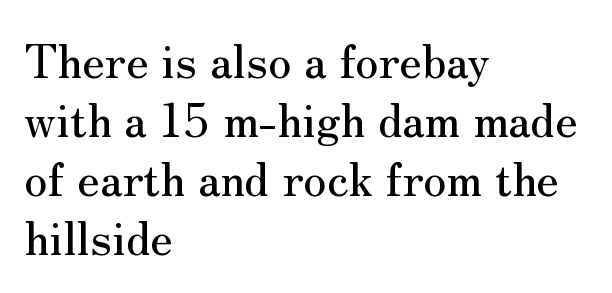
The image shows 46 px serif type, upright; set left-aligned, normal line spacing (1.28x), normal letter spacing, not underlined; medium stroke contrast and a small x-height.
